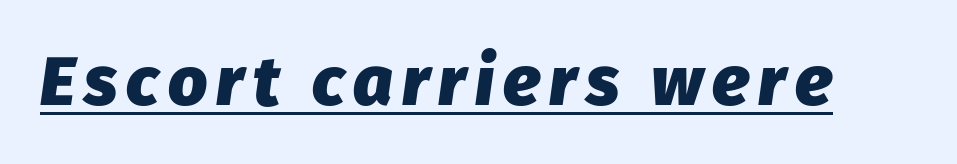
{"italic": "yes", "lean": "right", "slant_degrees": 8, "bold": "yes", "weight": "heavy", "width": "normal", "stroke_contrast": "low", "x_height": "medium", "monospaced": "no", "underline": "yes", "glyph_px": 69}
